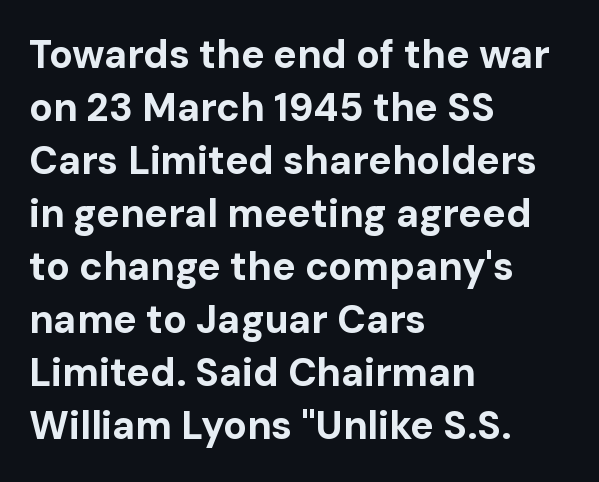
Q: Is the text bold? A: Yes.
Q: Is the text italic (slanted)? A: No, it is upright.
Q: Is the typeface a serif or a sans-serif typeface? A: Sans-serif.
Q: Is the text underlined? A: No.
Q: How is the paragraph aligned? A: Left-aligned.
Q: Is the spacing between letters normal or unusually wide? A: Normal.
Q: Is the spacing between lines tight, normal or loose? A: Normal.
Q: Width (condensed, normal, or wide)? A: Normal.
Q: Stroke contrast? A: Low.
Q: x-height? A: Medium.
Q: Monospaced? A: No.
